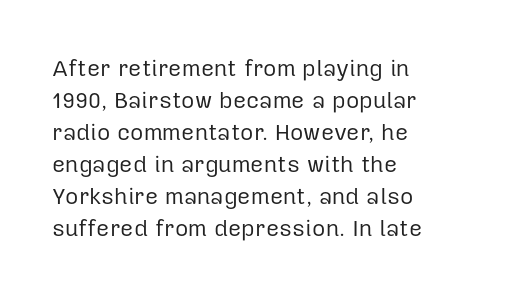
The image shows 23 px text type, upright; set left-aligned, normal line spacing (1.39x), normal letter spacing, not underlined.
